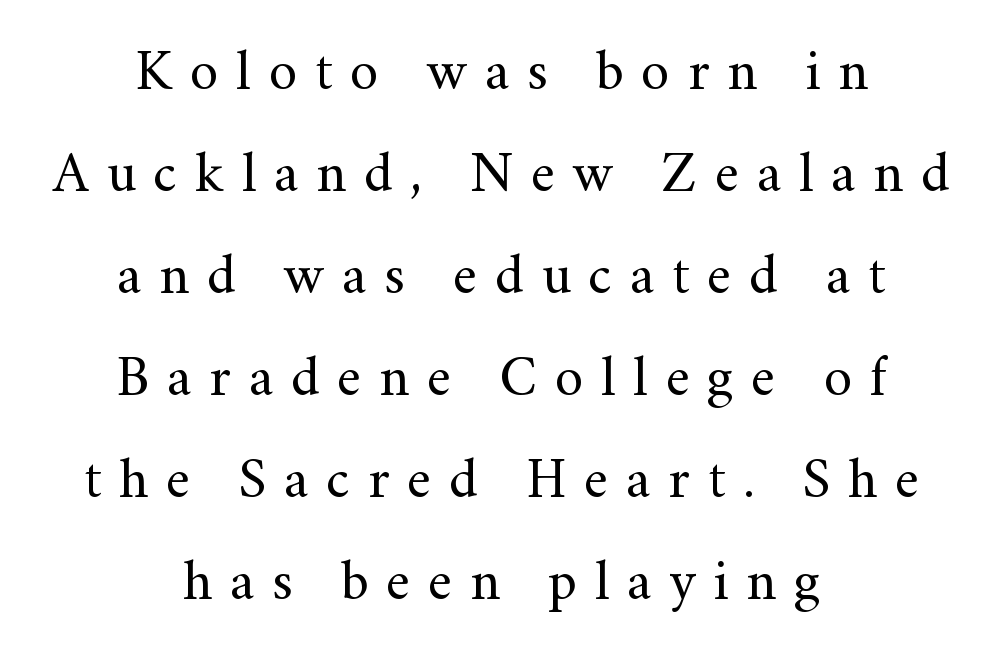
{"serif": "yes", "italic": "no", "bold": "no", "weight": "regular", "width": "normal", "stroke_contrast": "medium", "x_height": "small", "monospaced": "no", "underline": "no", "align": "center", "line_spacing_ratio": 1.82, "letter_spacing": "wide", "letter_spacing_em": 0.32, "glyph_px": 56}
